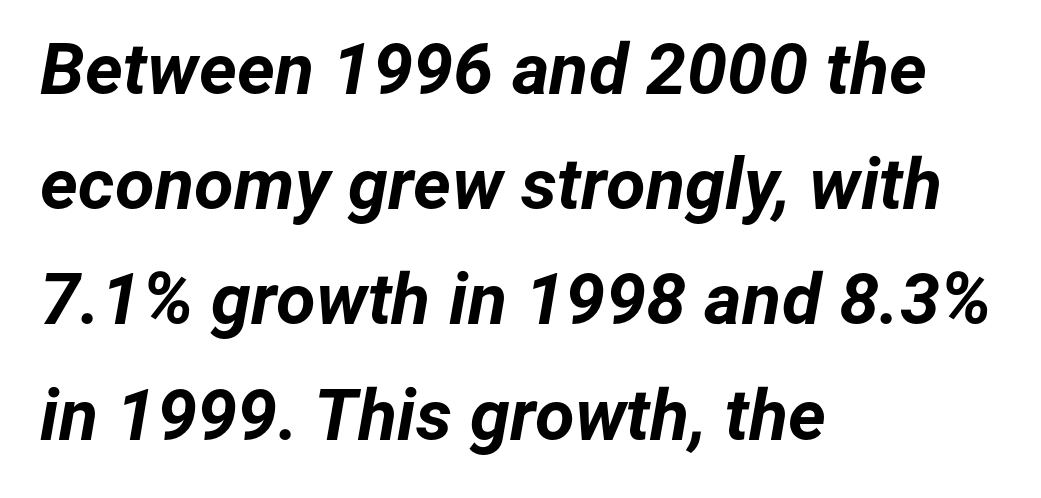
{"italic": "yes", "lean": "right", "slant_degrees": 12, "bold": "yes", "weight": "bold", "width": "normal", "stroke_contrast": "low", "x_height": "medium", "monospaced": "no", "underline": "no", "align": "left", "line_spacing": "normal", "line_spacing_ratio": 1.6, "letter_spacing": "normal", "letter_spacing_em": 0.0, "glyph_px": 72}
